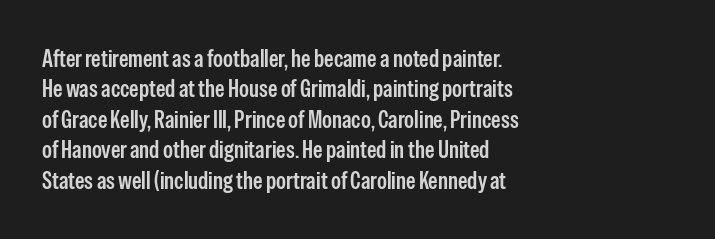
Q: Is the text bold? A: Semi-bold.
Q: Is the text italic (slanted)? A: No, it is upright.
Q: Is the text underlined? A: No.
Q: How is the paragraph aligned? A: Left-aligned.
Q: Is the spacing between letters normal or unusually wide? A: Normal.
Q: Is the spacing between lines tight, normal or loose? A: Normal.
